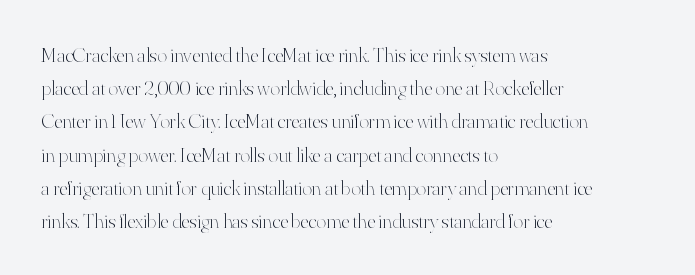
The image shows 21 px text type, upright; set left-aligned, normal line spacing (1.58x), normal letter spacing, not underlined.
